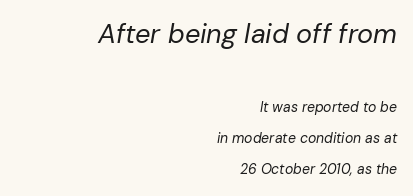
Q: Is the text bold? A: No.
Q: Is the text italic (slanted)? A: Yes, it leans right by about 10 degrees.
Q: Is the text underlined? A: No.
Q: How is the paragraph aligned? A: Right-aligned.
Q: Is the spacing between letters normal or unusually wide? A: Normal.
Q: Is the spacing between lines tight, normal or loose? A: Loose.
Q: Which block of text is set in a larger size, the first (top) or the second (bottom)? A: The first (top) one.
